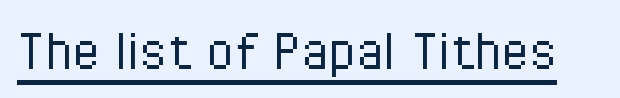
The glyphs are accompanied by a horizontal stroke just below them. When letters stand straight like this, we call the style roman or upright. The type is set solid horizontally, with unmodified tracking. Observe the absence of serifs on each vertical stroke in this sample. A typesetter would call this proportional, since set widths differ per character. On a weight scale, this lands at 450 or below.
